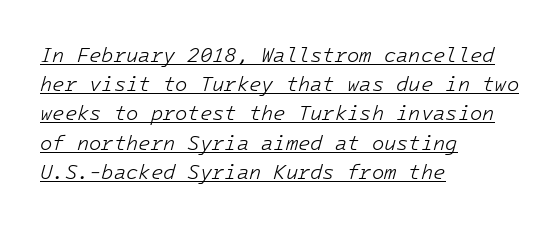
Q: Is the text bold? A: No.
Q: Is the text italic (slanted)? A: Yes, it leans right by about 16 degrees.
Q: Is the text underlined? A: Yes.
Q: How is the paragraph aligned? A: Left-aligned.
Q: Is the spacing between letters normal or unusually wide? A: Normal.
Q: Is the spacing between lines tight, normal or loose? A: Normal.
